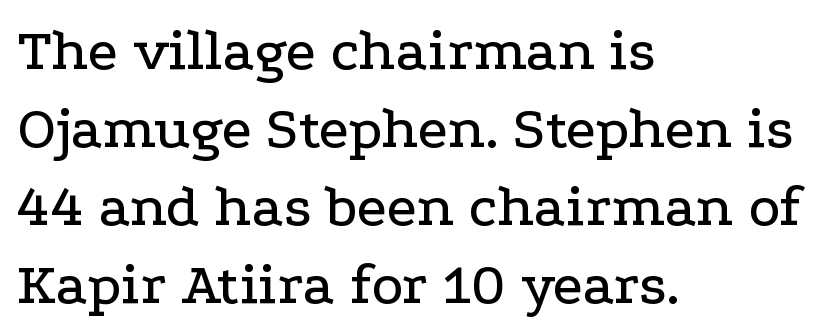
{"serif": "yes", "italic": "no", "width": "wide", "stroke_contrast": "low", "x_height": "medium", "monospaced": "no", "underline": "no", "align": "left", "line_spacing": "normal", "line_spacing_ratio": 1.3, "letter_spacing": "normal", "letter_spacing_em": 0.0, "glyph_px": 60}
